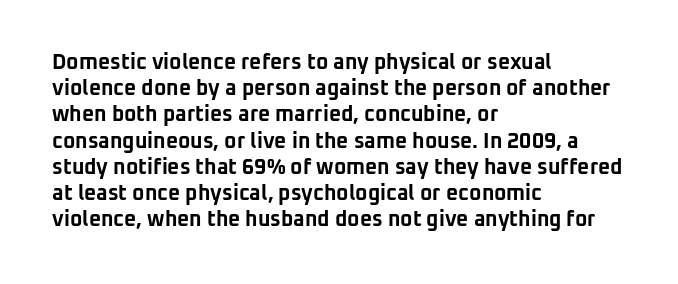
Does the weight exceed regular? Yes, all the way to bold. A typesetter would mark this as roman, not italic. The glyphs are unaccompanied by any horizontal stroke below them. Interline gaps are of average width in this sample. The horizontal fit of the characters is conventional and even.
